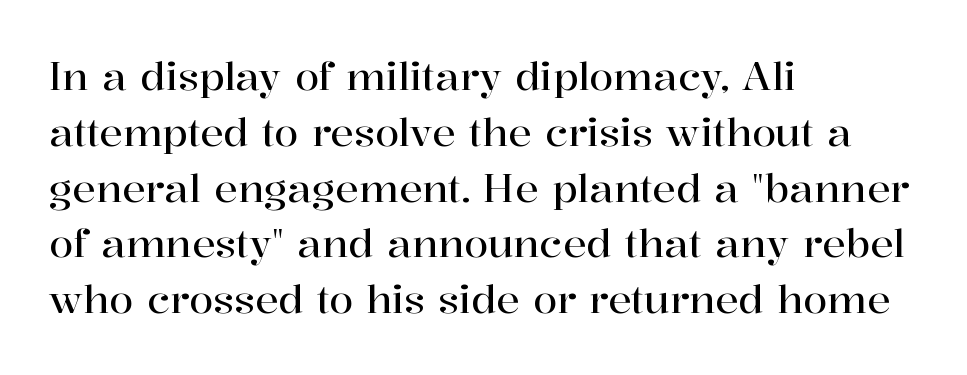
Q: Is the text italic (slanted)? A: No, it is upright.
Q: Is the typeface a serif or a sans-serif typeface? A: Serif.
Q: Is the text underlined? A: No.
Q: How is the paragraph aligned? A: Left-aligned.
Q: Is the spacing between letters normal or unusually wide? A: Normal.
Q: Is the spacing between lines tight, normal or loose? A: Normal.
Q: Width (condensed, normal, or wide)? A: Normal.
Q: Stroke contrast? A: High.
Q: x-height? A: Medium.
Q: Monospaced? A: No.
